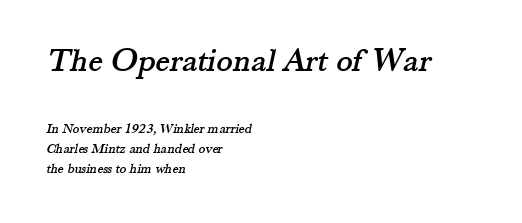
{"serif": "yes", "width": "normal", "stroke_contrast": "medium", "x_height": "small", "monospaced": "no", "underline": "no", "align": "left", "line_spacing": "normal", "line_spacing_ratio": 1.43, "letter_spacing": "normal", "letter_spacing_em": 0.0, "larger_block": "first", "size_ratio": 2.43, "glyph_px": 34}
